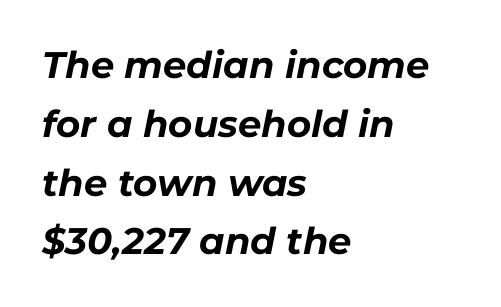
Plain, unruled lines of type. One-word summary of the alignment: left. What stands out about the letter spacing? Nothing — it is the standard amount. The typesetting leans heavy: a genuine bold. The line-height multiplier appears to be the usual default.
